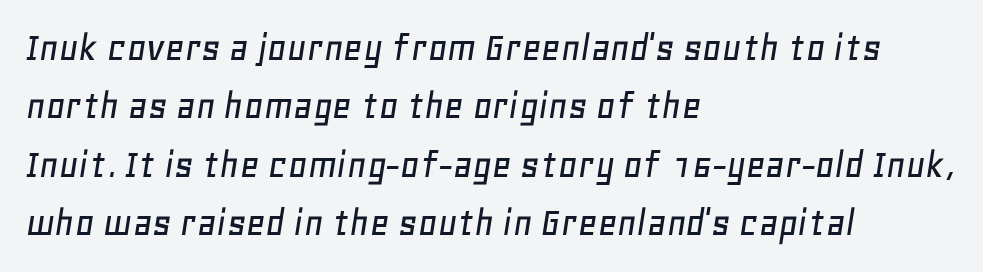
{"italic": "yes", "lean": "right", "slant_degrees": 11, "width": "normal", "stroke_contrast": "low", "x_height": "large", "monospaced": "no", "underline": "no", "align": "left", "line_spacing": "normal", "line_spacing_ratio": 1.39, "letter_spacing": "normal", "letter_spacing_em": 0.0, "glyph_px": 42}
